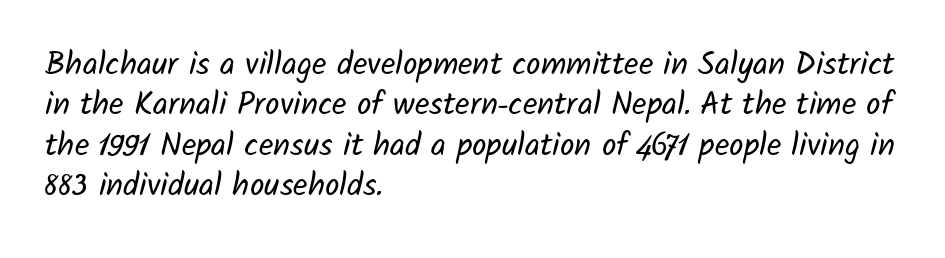
The image shows 32 px regular-weight sans-serif type; set left-aligned, normal line spacing (1.26x), normal letter spacing, not underlined; low stroke contrast and a medium x-height.
